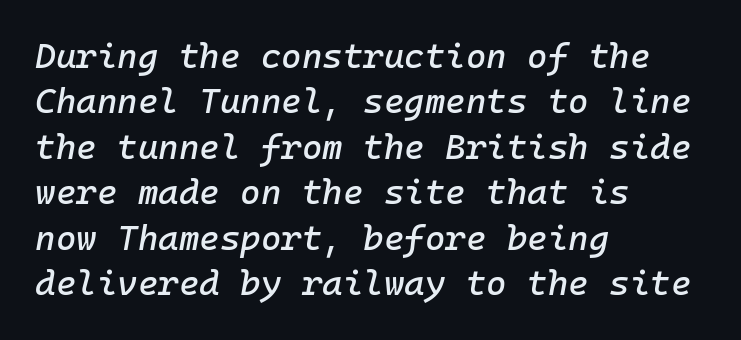
The image shows 35 px text type, italic (leaning right), monospaced; set left-aligned, normal line spacing (1.3x), normal letter spacing, not underlined; low stroke contrast and a medium x-height.
